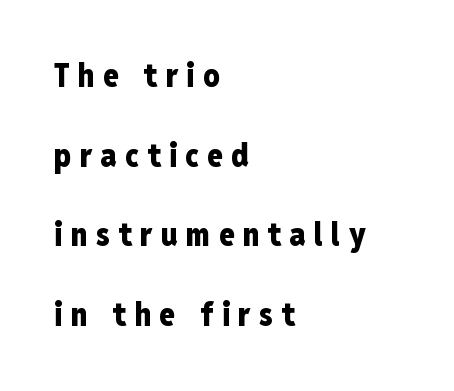
The image shows 32 px heavy, condensed sans-serif type, upright; set left-aligned, loose line spacing (2.49x), unusually wide letter spacing (+0.26 em), not underlined; low stroke contrast and a medium x-height.
